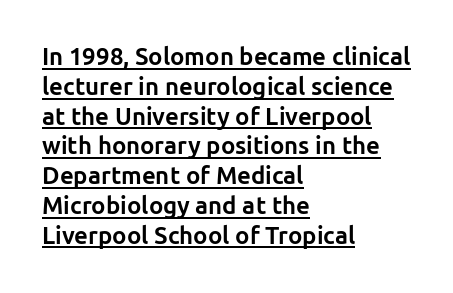
{"italic": "no", "bold": "yes", "underline": "yes", "align": "left", "line_spacing_ratio": 1.24, "letter_spacing": "normal", "letter_spacing_em": 0.0, "glyph_px": 24}
